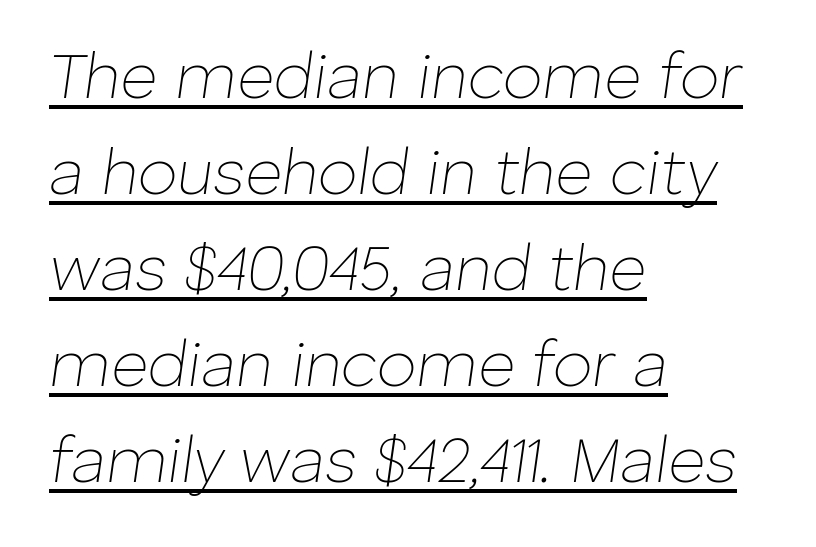
The image shows 64 px thin type, italic (leaning right); set left-aligned, normal line spacing (1.5x), normal letter spacing, underlined; low stroke contrast and a medium x-height.
